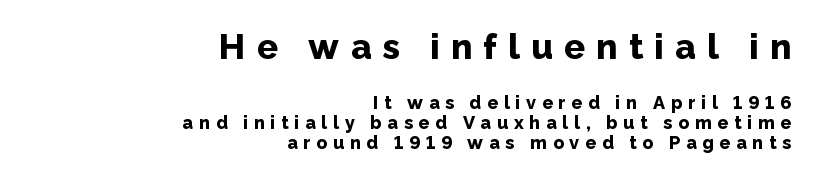
{"serif": "no", "italic": "no", "bold": "yes", "weight": "bold", "width": "normal", "stroke_contrast": "low", "x_height": "medium", "monospaced": "no", "underline": "no", "align": "right", "line_spacing": "tight", "line_spacing_ratio": 1.1, "letter_spacing": "wide", "letter_spacing_em": 0.32, "larger_block": "first", "size_ratio": 1.94, "glyph_px": 35}
